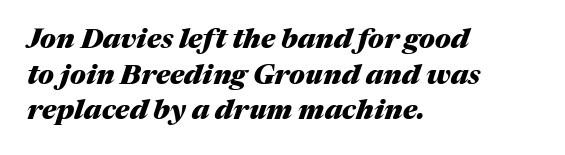
The designer left line spacing at the default. Do the characters align in a grid? No, the font is proportional. The characters look thick and weighty, a clear bold. There is no visible air inserted between adjacent glyphs. The typesetter chose a ragged-right arrangement here. An italicized treatment has been applied to the whole sample.
